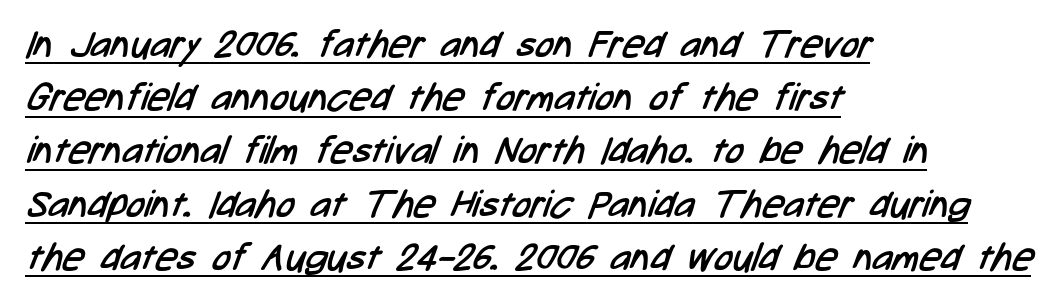
{"serif": "no", "bold": "no", "weight": "regular", "width": "condensed", "stroke_contrast": "low", "x_height": "medium", "monospaced": "no", "underline": "yes", "align": "left", "line_spacing": "normal", "line_spacing_ratio": 1.4, "letter_spacing": "normal", "letter_spacing_em": 0.0, "glyph_px": 38}
